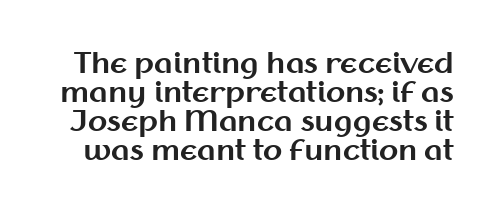
The image shows 28 px bold sans-serif type, upright; set tight line spacing (1.04x), normal letter spacing, not underlined; medium stroke contrast and a medium x-height.
